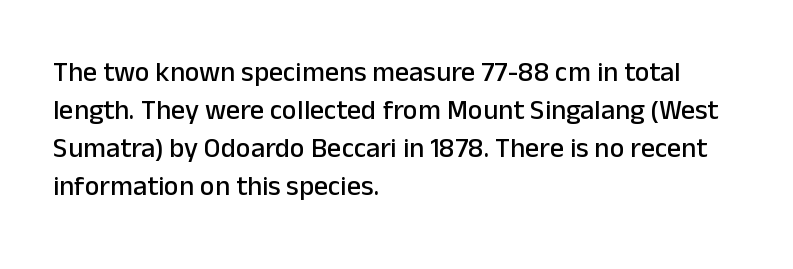
Q: Is the text italic (slanted)? A: No, it is upright.
Q: Is the typeface a serif or a sans-serif typeface? A: Sans-serif.
Q: Is the text underlined? A: No.
Q: How is the paragraph aligned? A: Left-aligned.
Q: Is the spacing between letters normal or unusually wide? A: Normal.
Q: Is the spacing between lines tight, normal or loose? A: Normal.
Q: Width (condensed, normal, or wide)? A: Normal.
Q: Stroke contrast? A: Low.
Q: x-height? A: Medium.
Q: Monospaced? A: No.
